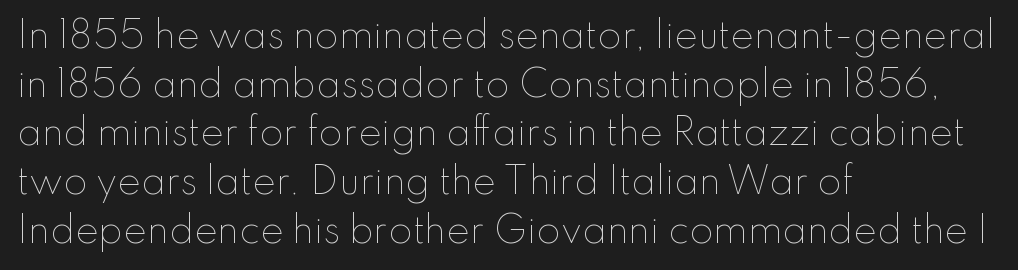
Vertical strokes here are truly vertical. Stroke thickness stays within the range of a standard reading face or lighter. The letters advance in unequal steps, a hallmark of proportional type. These lines are set flush left with a ragged right edge.
